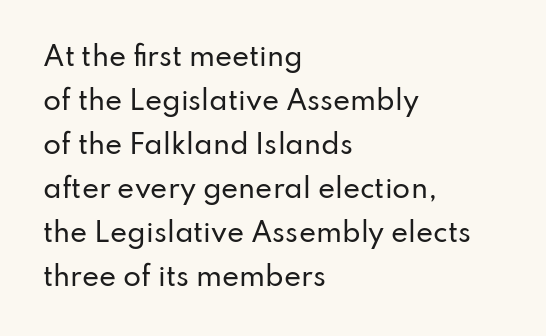
The image shows 26 px text type, upright; set left-aligned, normal line spacing (1.69x), normal letter spacing, not underlined.
